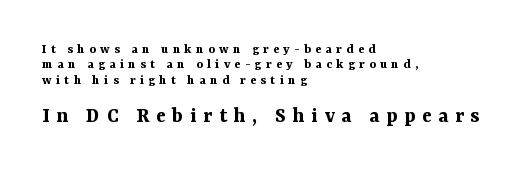
{"italic": "no", "bold": "yes", "underline": "no", "align": "left", "line_spacing": "tight", "line_spacing_ratio": 1.09, "letter_spacing": "wide", "letter_spacing_em": 0.31, "larger_block": "second", "size_ratio": 1.57, "glyph_px": 22}
